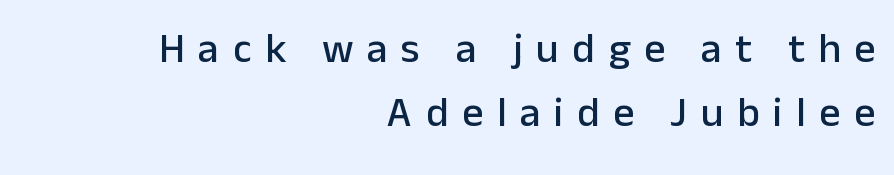
The image shows 42 px sans-serif type, upright; set right-aligned, normal line spacing (1.52x), unusually wide letter spacing (+0.32 em), not underlined; low stroke contrast and a medium x-height.
